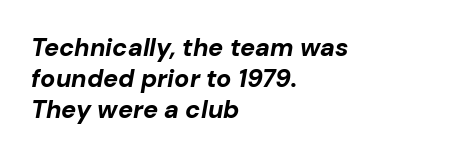
{"italic": "yes", "lean": "right", "slant_degrees": 10, "bold": "yes", "underline": "no", "align": "left", "line_spacing_ratio": 1.24, "letter_spacing": "normal", "letter_spacing_em": 0.0, "glyph_px": 25}
